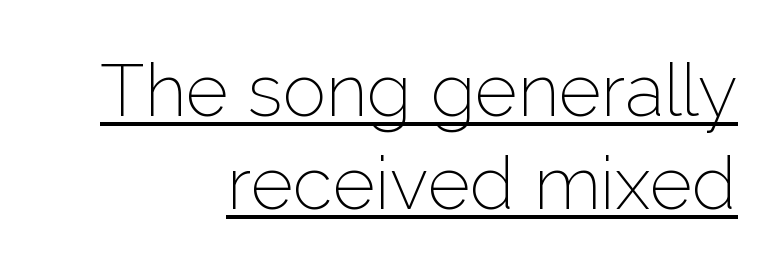
The image shows 73 px thin sans-serif type, upright; set right-aligned, normal line spacing (1.27x), normal letter spacing, underlined; low stroke contrast and a medium x-height.
